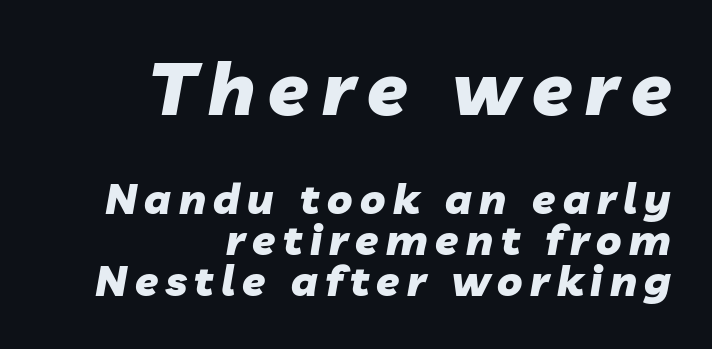
Summary of weight: heavy, a full bold. The letters advance in unequal steps, a hallmark of proportional type. Does the leading feel generous? Not at all — it's pinched. Check the space under the baseline: it is left empty. Visually, the top section dominates because its glyphs are scaled up. Typeset ragged left — the right edge is the straight one.
